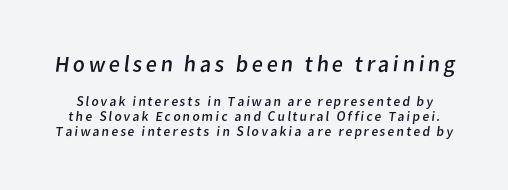
The image shows 23 px text type; set tight line spacing (1.08x), not underlined; the first (top) block is 1.64x larger.
